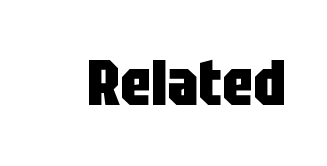
Q: Is the text bold? A: Yes.
Q: Is the text italic (slanted)? A: No, it is upright.
Q: Is the typeface a serif or a sans-serif typeface? A: Sans-serif.
Q: Is the text underlined? A: No.
Q: Is the spacing between letters normal or unusually wide? A: Normal.
Q: Width (condensed, normal, or wide)? A: Condensed.
Q: Stroke contrast? A: Low.
Q: x-height? A: Large.
Q: Monospaced? A: No.
